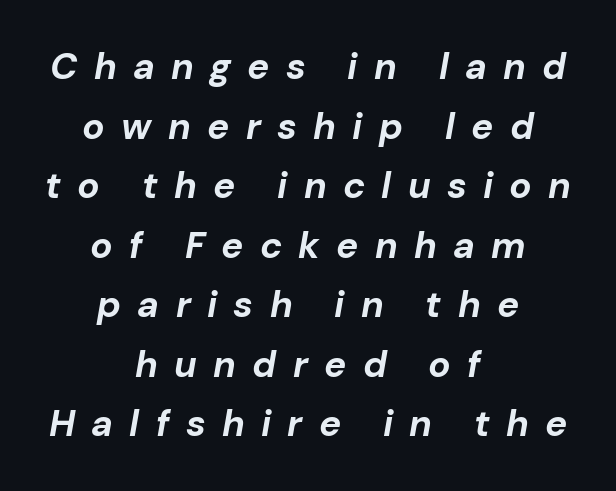
Weight check: bold — yes, fully. The whole block is typeset with a tilt. Looks like regular typesetting: each glyph gets only the width it needs. This sample is center-justified, so both line endings float freely.
